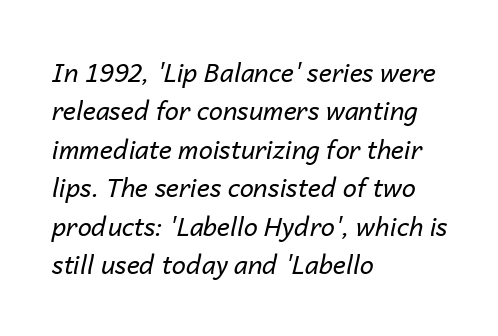
All the whitespace from short lines collects on the right. Each row of text sits above clean, open space. Characters follow at the spacing the type designer built in. The typography opts for an oblique posture over an upright one.
